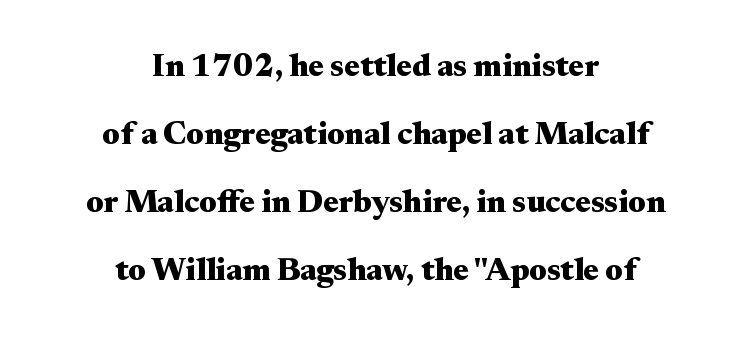
The image shows 32 px heavy, wide serif type, upright; set centered, loose line spacing (2.13x), normal letter spacing, not underlined; medium stroke contrast and a small x-height.
